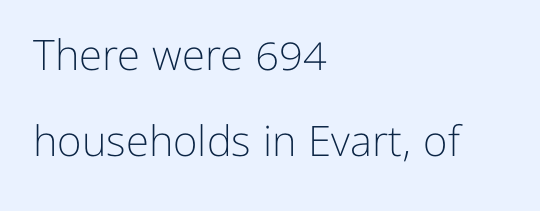
{"serif": "no", "italic": "no", "bold": "no", "weight": "light", "width": "normal", "stroke_contrast": "low", "x_height": "medium", "monospaced": "no", "underline": "no", "align": "left", "line_spacing": "loose", "line_spacing_ratio": 2.05, "letter_spacing": "normal", "letter_spacing_em": 0.0, "glyph_px": 42}
